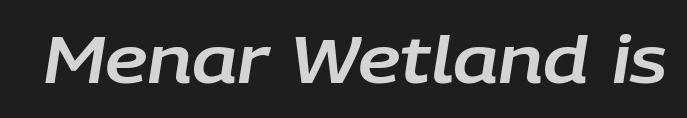
{"italic": "yes", "lean": "right", "slant_degrees": 9, "width": "normal", "stroke_contrast": "low", "x_height": "large", "monospaced": "no", "underline": "no", "letter_spacing": "normal", "letter_spacing_em": 0.0, "glyph_px": 65}
